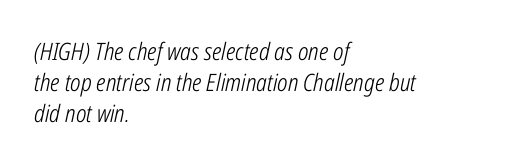
Q: Is the text bold? A: No.
Q: Is the text italic (slanted)? A: Yes, it leans right by about 12 degrees.
Q: Is the text underlined? A: No.
Q: How is the paragraph aligned? A: Left-aligned.
Q: Is the spacing between letters normal or unusually wide? A: Normal.
Q: Is the spacing between lines tight, normal or loose? A: Normal.
